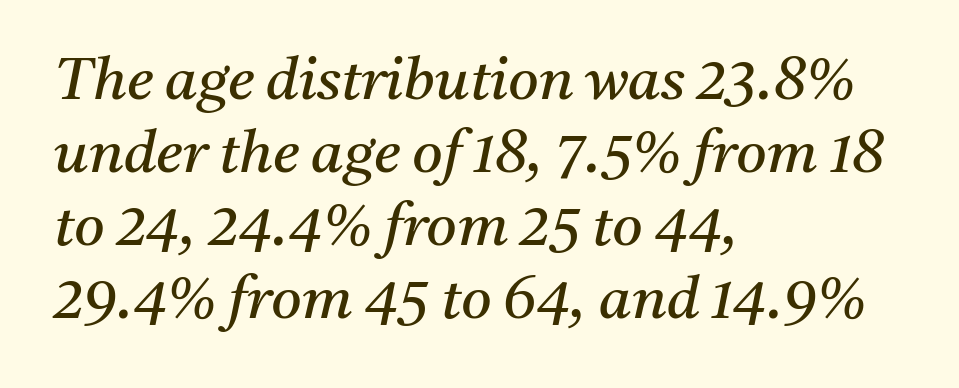
The cut favours lightness, reaching ordinary text weight at its darkest. The specimen reads as italic at a glance. Nobody touched the tracking dial on this one. One-word summary of the alignment: left. Descender tails drop into unmarked territory.
